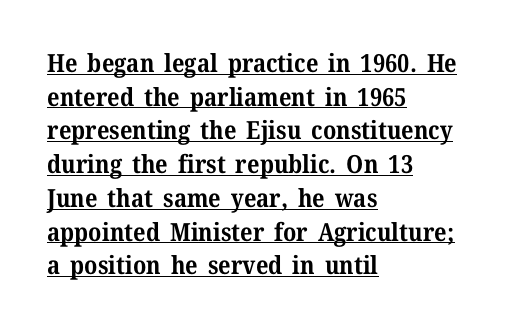
{"italic": "no", "bold": "yes", "underline": "yes", "align": "left", "line_spacing": "normal", "line_spacing_ratio": 1.35, "letter_spacing": "normal", "letter_spacing_em": 0.0, "glyph_px": 25}
